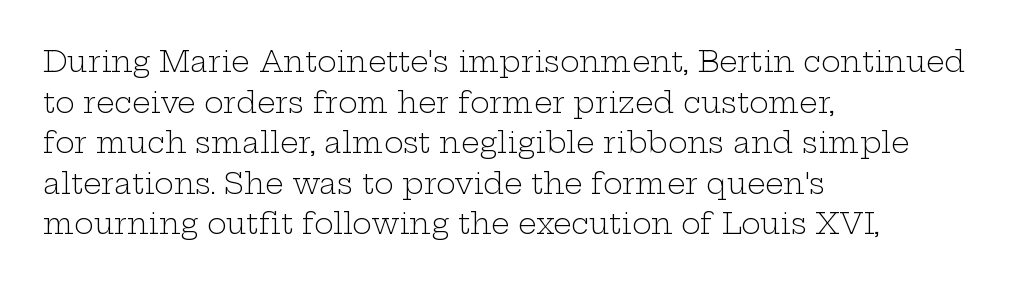
{"serif": "yes", "italic": "no", "bold": "no", "weight": "light", "width": "wide", "stroke_contrast": "low", "x_height": "medium", "monospaced": "no", "underline": "no", "align": "left", "line_spacing": "normal", "line_spacing_ratio": 1.4, "letter_spacing": "normal", "letter_spacing_em": 0.0, "glyph_px": 29}
